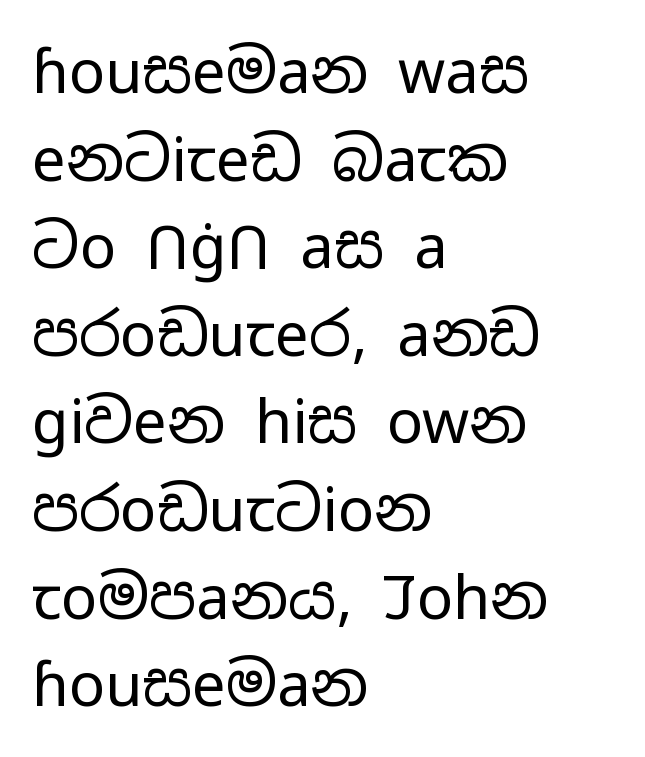
The strokes carry an ordinary text weight at most. Words float on clear page, feet unadorned. Italic: no, the glyphs are upright roman. How are the letters spaced? Ordinarily, with no added tracking.
